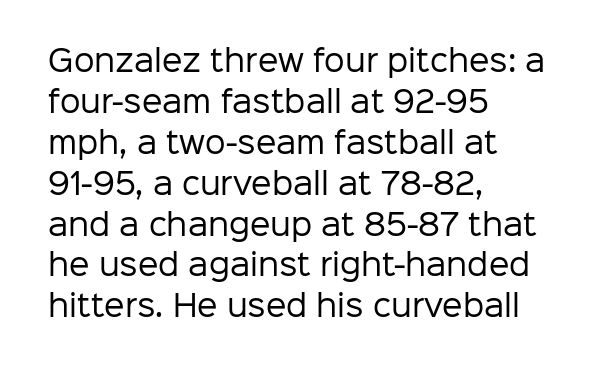
The image shows 29 px regular-weight sans-serif type, upright; set left-aligned, normal line spacing (1.41x), normal letter spacing, not underlined; low stroke contrast and a medium x-height.
